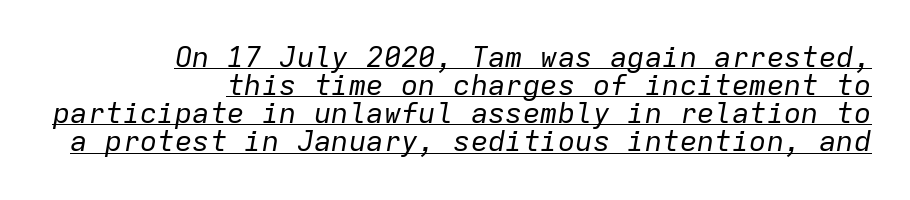
The image shows 29 px regular-weight type, italic (leaning right), monospaced; set right-aligned, tight line spacing (0.97x), normal letter spacing, underlined; low stroke contrast and a medium x-height.
